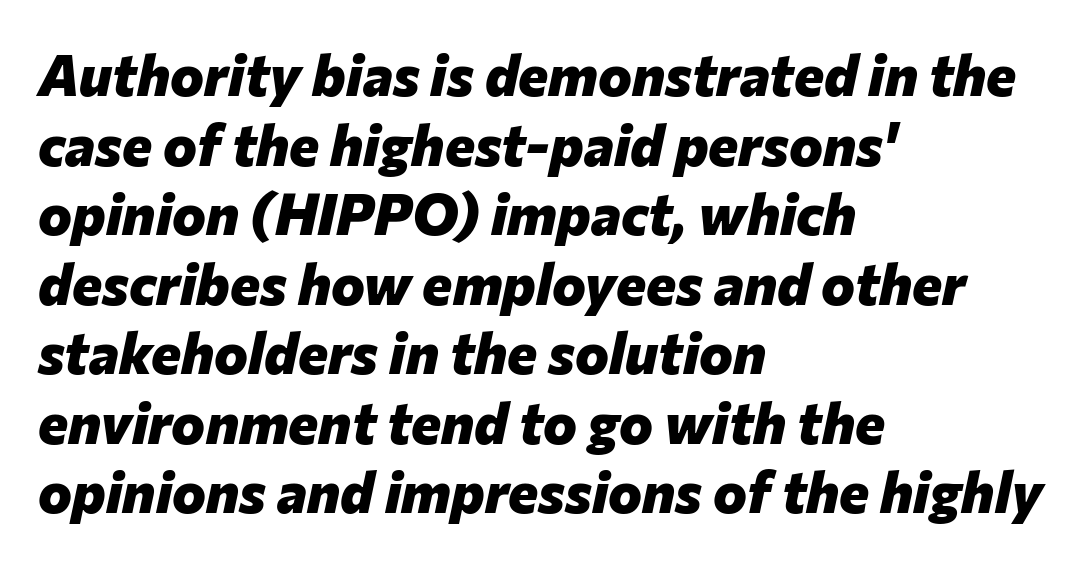
The image shows 57 px heavy type, italic (leaning right); set left-aligned, line spacing 1.22x, normal letter spacing, not underlined; low stroke contrast and a medium x-height.
